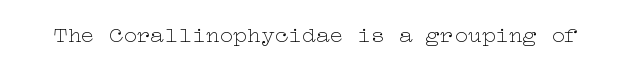
{"italic": "no", "bold": "no", "underline": "no", "letter_spacing": "normal", "letter_spacing_em": 0.0, "glyph_px": 23}
